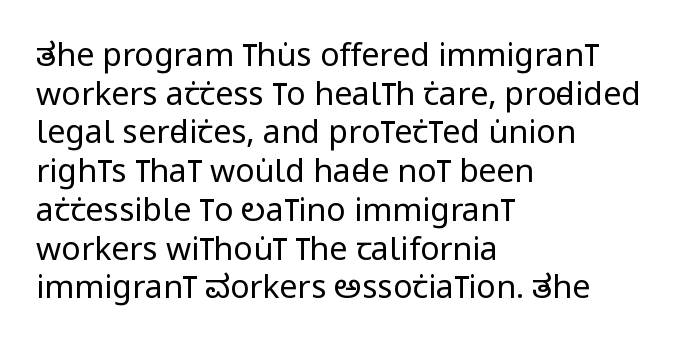
{"serif": "no", "italic": "no", "bold": "no", "weight": "regular", "width": "condensed", "stroke_contrast": "low", "x_height": "large", "monospaced": "no", "underline": "no", "align": "left", "line_spacing_ratio": 1.21, "letter_spacing": "normal", "letter_spacing_em": 0.0, "glyph_px": 32}
